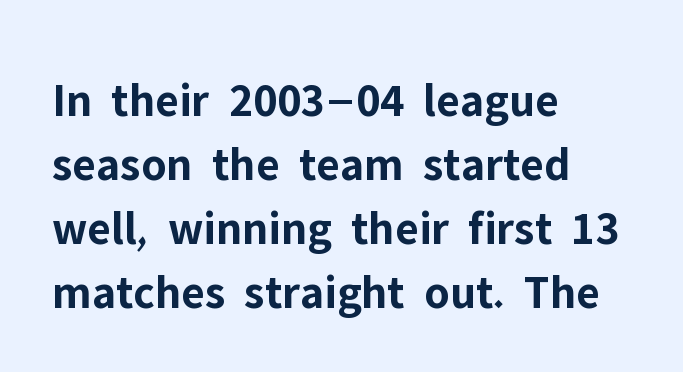
Q: Is the text bold? A: Yes.
Q: Is the text italic (slanted)? A: No, it is upright.
Q: Is the typeface a serif or a sans-serif typeface? A: Sans-serif.
Q: Is the text underlined? A: No.
Q: How is the paragraph aligned? A: Left-aligned.
Q: Is the spacing between letters normal or unusually wide? A: Normal.
Q: Is the spacing between lines tight, normal or loose? A: Normal.
Q: Width (condensed, normal, or wide)? A: Normal.
Q: Stroke contrast? A: Low.
Q: x-height? A: Medium.
Q: Monospaced? A: No.
